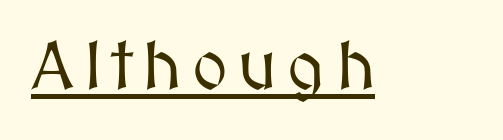
Q: Is the text italic (slanted)? A: No, it is upright.
Q: Is the text underlined? A: Yes.
Q: Width (condensed, normal, or wide)? A: Normal.
Q: Stroke contrast? A: Medium.
Q: x-height? A: Medium.
Q: Monospaced? A: No.
